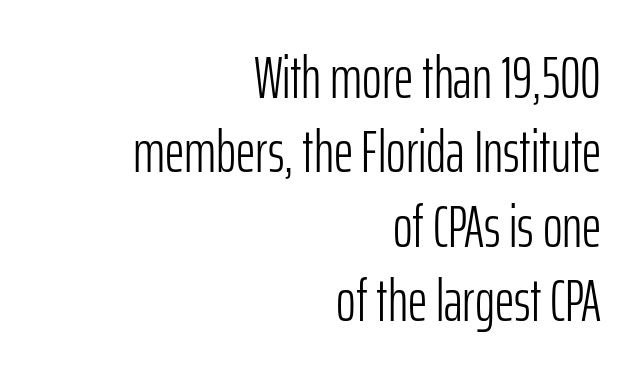
The image shows 60 px light, condensed sans-serif type, upright; set right-aligned, line spacing 1.24x, normal letter spacing, not underlined; low stroke contrast and a medium x-height.
